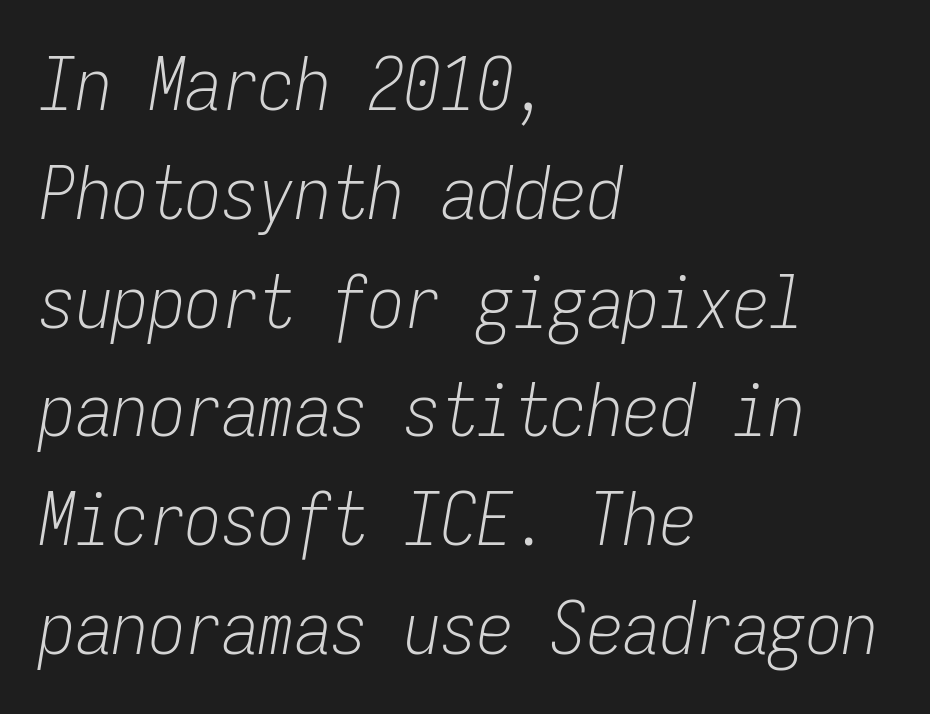
This block has exactly the height ordinary leading produces. The typesetter chose a ragged-right arrangement here. Short note: letters normally spaced. Monospaced: the letters line up in strict vertical columns.
